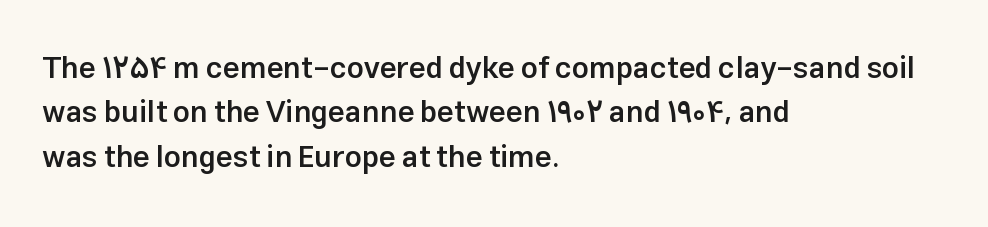
Q: Is the text bold? A: Semi-bold.
Q: Is the text italic (slanted)? A: No, it is upright.
Q: Is the typeface a serif or a sans-serif typeface? A: Sans-serif.
Q: Is the text underlined? A: No.
Q: How is the paragraph aligned? A: Left-aligned.
Q: Is the spacing between letters normal or unusually wide? A: Normal.
Q: Is the spacing between lines tight, normal or loose? A: Normal.
Q: Width (condensed, normal, or wide)? A: Normal.
Q: Stroke contrast? A: Low.
Q: x-height? A: Medium.
Q: Monospaced? A: No.
